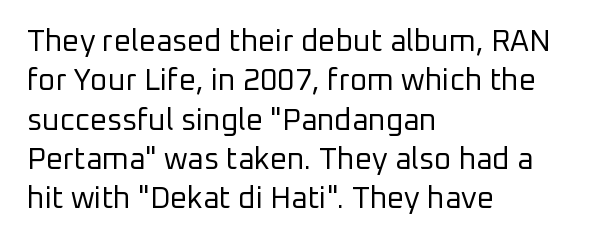
Is the stroke heavy? The answer is a plain regular-or-lighter. Does the copy run flush right? No — it runs flush left. Line spacing here is normal. The letters carry no serifs — their stems end cleanly without finishing strokes. The rendering keeps characters at their native spacing.
